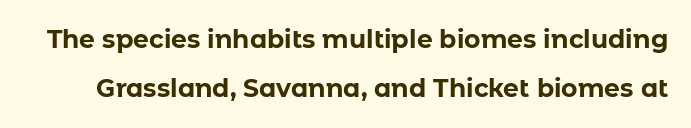
Students, this is bold: see how much ink each stroke carries. Nobody drew a line under any word here. Does the leading feel generous? Absolutely, it's lavish. The axis of the letterforms is exactly vertical. Inter-character spacing is left at the font's built-in metrics.
